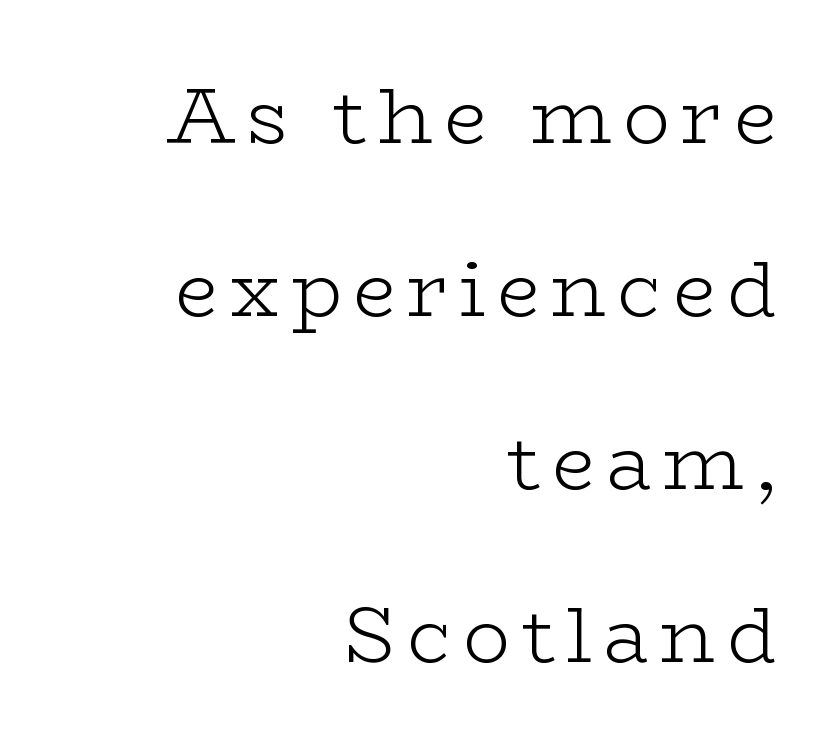
Q: Is the text bold? A: No.
Q: Is the text italic (slanted)? A: No, it is upright.
Q: Is the typeface a serif or a sans-serif typeface? A: Serif.
Q: Is the text underlined? A: No.
Q: How is the paragraph aligned? A: Right-aligned.
Q: Is the spacing between lines tight, normal or loose? A: Loose.
Q: Width (condensed, normal, or wide)? A: Wide.
Q: Stroke contrast? A: Low.
Q: x-height? A: Medium.
Q: Monospaced? A: No.
